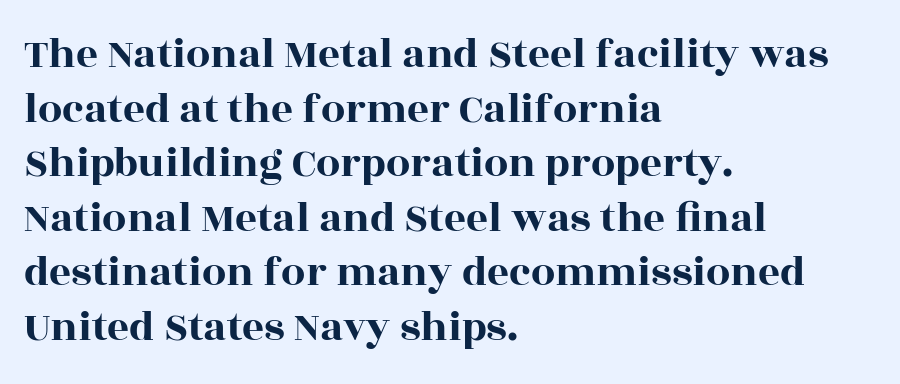
{"serif": "yes", "italic": "no", "width": "wide", "x_height": "large", "monospaced": "no", "underline": "no", "align": "left", "line_spacing": "normal", "line_spacing_ratio": 1.27, "letter_spacing": "normal", "letter_spacing_em": 0.0, "glyph_px": 43}
